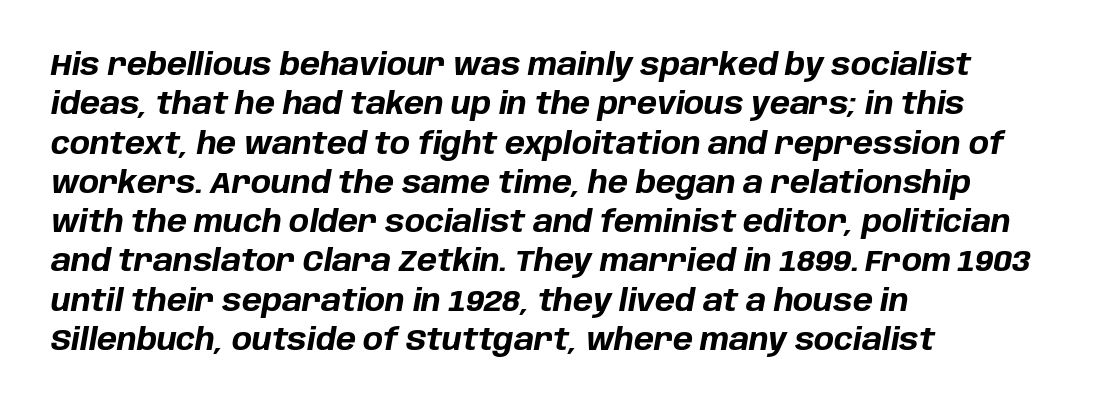
{"italic": "yes", "lean": "right", "slant_degrees": 10, "bold": "yes", "weight": "bold", "width": "normal", "stroke_contrast": "low", "x_height": "large", "monospaced": "no", "underline": "no", "align": "left", "line_spacing": "normal", "line_spacing_ratio": 1.31, "letter_spacing": "normal", "letter_spacing_em": 0.0, "glyph_px": 30}
